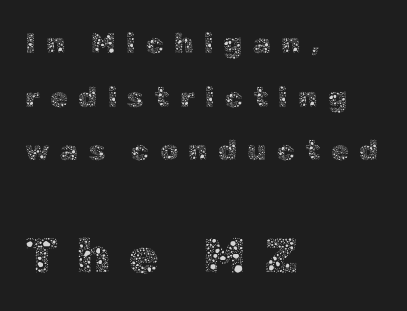
Between one letter and the next there's a generous, obvious gap. The letters stand upright; this is a roman face. Vertical stems look standard width or narrower in stroke. In this sample the second text group is rendered at the bigger scale.
